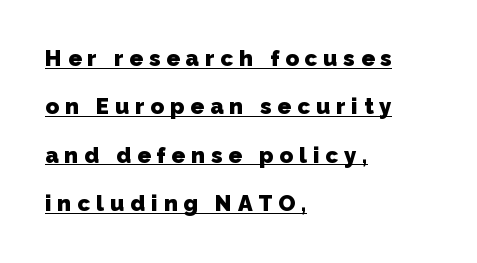
The image shows 22 px bold type; set left-aligned, loose line spacing (2.2x), unusually wide letter spacing (+0.28 em), underlined.
